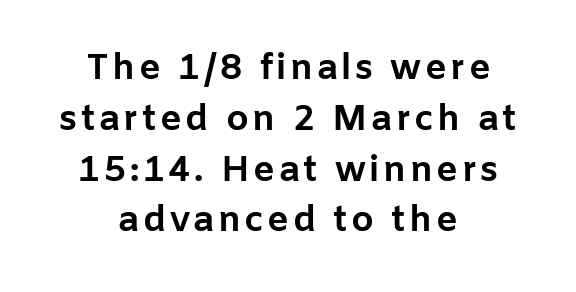
Check under the words: just untouched page. It's the straight-up-and-down kind of type. Honestly, the row spacing looks completely unremarkable. Strong, thick strokes mark this as bold type. Does the type have serifs? No, each stem ends abruptly. The letters advance in unequal steps, a hallmark of proportional type.
